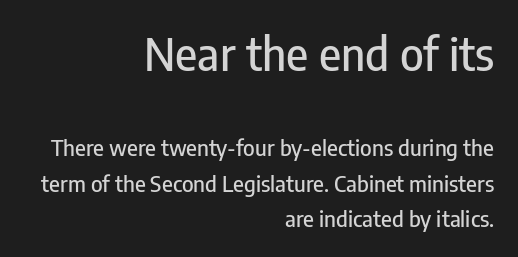
Think of a printed novel: that variable character pitch is what you see here. What's the leading like? Ordinary, nothing unusual. Short note: letters normally spaced. Posture: vertical. Beneath every word, the page is bare.
